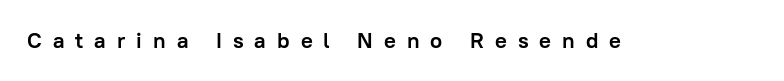
{"italic": "no", "bold": "yes", "underline": "no", "letter_spacing": "wide", "letter_spacing_em": 0.5, "glyph_px": 22}
